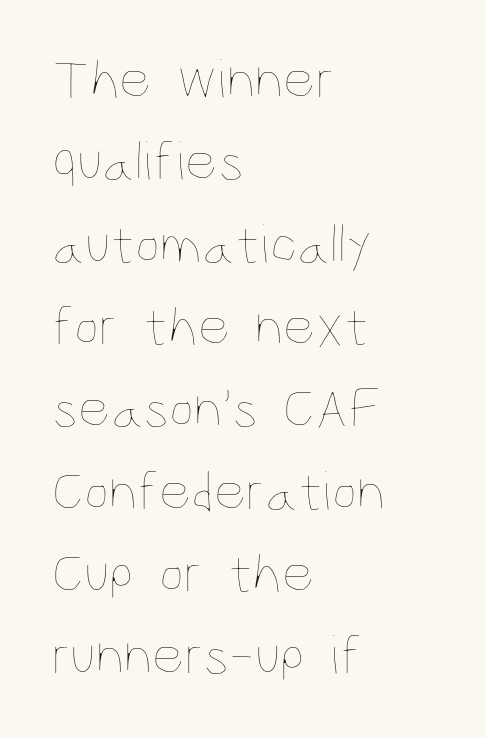
Q: Is the text bold? A: No.
Q: Is the text italic (slanted)? A: No, it is upright.
Q: Is the text underlined? A: No.
Q: How is the paragraph aligned? A: Left-aligned.
Q: Is the spacing between letters normal or unusually wide? A: Normal.
Q: Is the spacing between lines tight, normal or loose? A: Normal.
Q: Width (condensed, normal, or wide)? A: Condensed.
Q: Stroke contrast? A: Low.
Q: x-height? A: Large.
Q: Monospaced? A: No.
